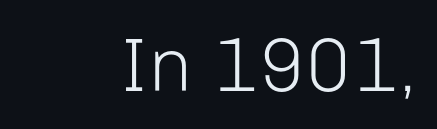
The image shows 76 px light sans-serif type, upright; set right-aligned, normal letter spacing, not underlined; low stroke contrast and a medium x-height.
